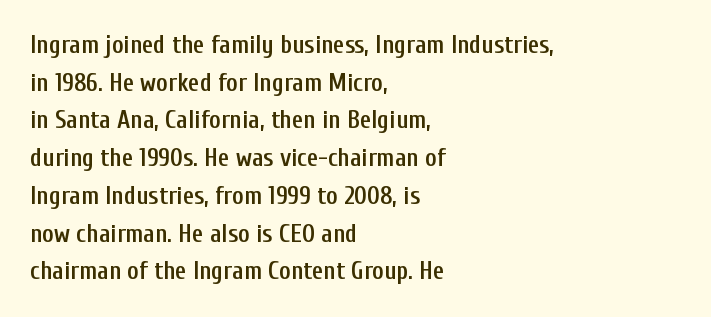
The foot of each line stays bare and open. Horizontal bands of white between lines are of average thickness. A fair bit of extra ink — the face is semibold, not bold. Where is the straight margin? On the left.
